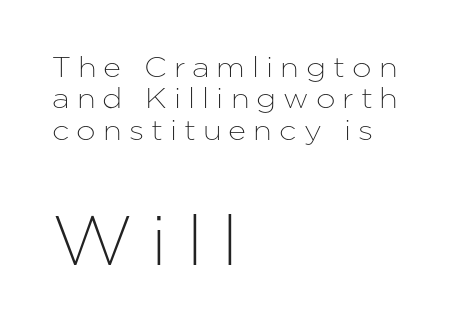
{"serif": "no", "italic": "no", "width": "normal", "stroke_contrast": "low", "x_height": "medium", "monospaced": "no", "underline": "no", "align": "left", "line_spacing": "tight", "line_spacing_ratio": 1.12, "letter_spacing": "wide", "letter_spacing_em": 0.25, "larger_block": "second", "size_ratio": 2.5, "glyph_px": 70}
